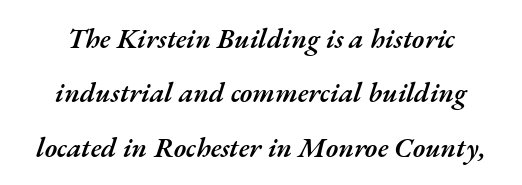
The image shows 28 px semibold type, italic (leaning right); set loose line spacing (1.94x), normal letter spacing, not underlined; medium stroke contrast and a small x-height.
